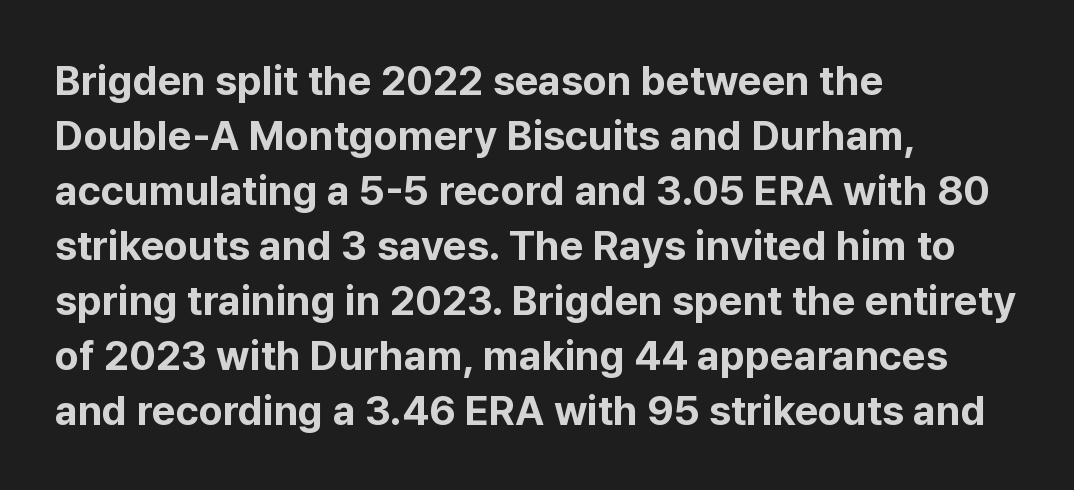
The image shows 41 px bold sans-serif type, upright; set left-aligned, normal line spacing (1.34x), normal letter spacing, not underlined; low stroke contrast and a medium x-height.
